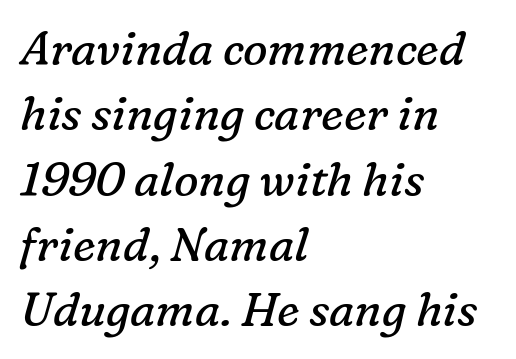
The image shows 46 px regular-weight serif type, italic (leaning right); set left-aligned, normal line spacing (1.42x), normal letter spacing, not underlined; low stroke contrast and a medium x-height.
